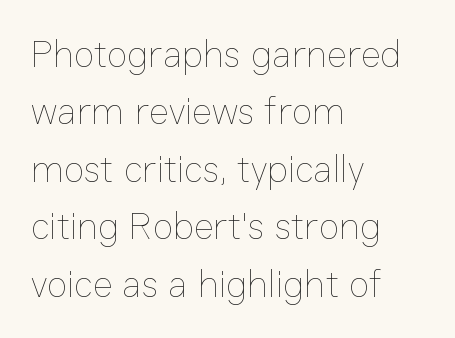
{"italic": "no", "bold": "no", "weight": "thin", "width": "normal", "stroke_contrast": "low", "x_height": "medium", "monospaced": "no", "underline": "no", "align": "left", "line_spacing": "normal", "line_spacing_ratio": 1.51, "letter_spacing": "normal", "letter_spacing_em": 0.0, "glyph_px": 38}
